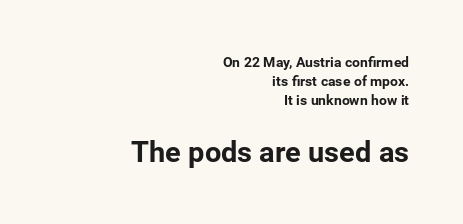
Q: Is the text bold? A: Yes.
Q: Is the text italic (slanted)? A: No, it is upright.
Q: Is the typeface a serif or a sans-serif typeface? A: Sans-serif.
Q: Is the text underlined? A: No.
Q: How is the paragraph aligned? A: Right-aligned.
Q: Is the spacing between letters normal or unusually wide? A: Normal.
Q: Is the spacing between lines tight, normal or loose? A: Normal.
Q: Which block of text is set in a larger size, the first (top) or the second (bottom)? A: The second (bottom) one.
Q: Width (condensed, normal, or wide)? A: Normal.
Q: Stroke contrast? A: Low.
Q: x-height? A: Medium.
Q: Monospaced? A: No.
